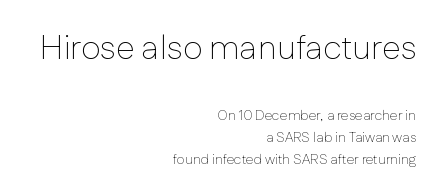
Q: Is the text bold? A: No.
Q: Is the text italic (slanted)? A: No, it is upright.
Q: Is the typeface a serif or a sans-serif typeface? A: Sans-serif.
Q: Is the text underlined? A: No.
Q: How is the paragraph aligned? A: Right-aligned.
Q: Is the spacing between letters normal or unusually wide? A: Normal.
Q: Is the spacing between lines tight, normal or loose? A: Normal.
Q: Which block of text is set in a larger size, the first (top) or the second (bottom)? A: The first (top) one.
Q: Width (condensed, normal, or wide)? A: Normal.
Q: Stroke contrast? A: Low.
Q: x-height? A: Medium.
Q: Monospaced? A: No.
